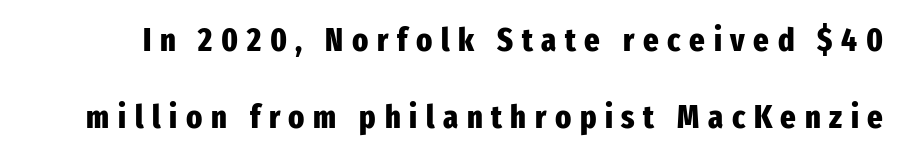
The image shows 33 px heavy, condensed sans-serif type, upright; set loose line spacing (2.34x), unusually wide letter spacing (+0.26 em), not underlined; low stroke contrast and a medium x-height.
